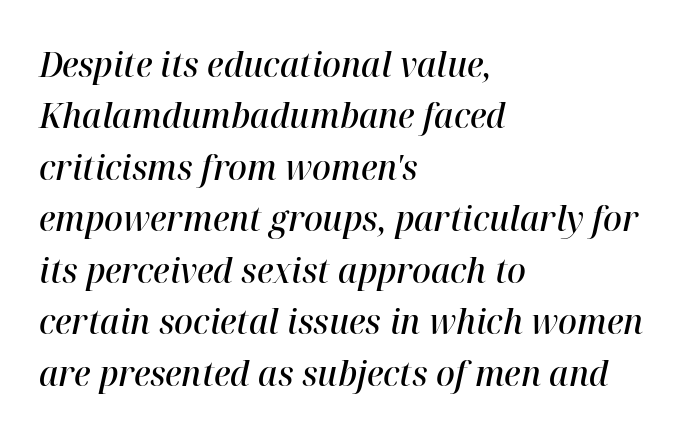
The strokes are fattened partway — semibold, not bold. Tall strokes in this sample are angled rather than plumb. Is the block centered? No — it sits flush against the left margin. Caption: standard tracking, unaltered. The passage shown stacks its lines at a standard gap. Check the space under the baseline: it is left empty.
